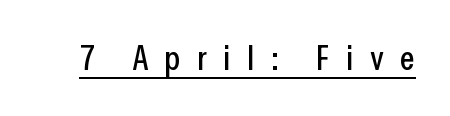
The image shows 35 px condensed sans-serif type, upright; set unusually wide letter spacing (+0.47 em), underlined; low stroke contrast and a medium x-height.
